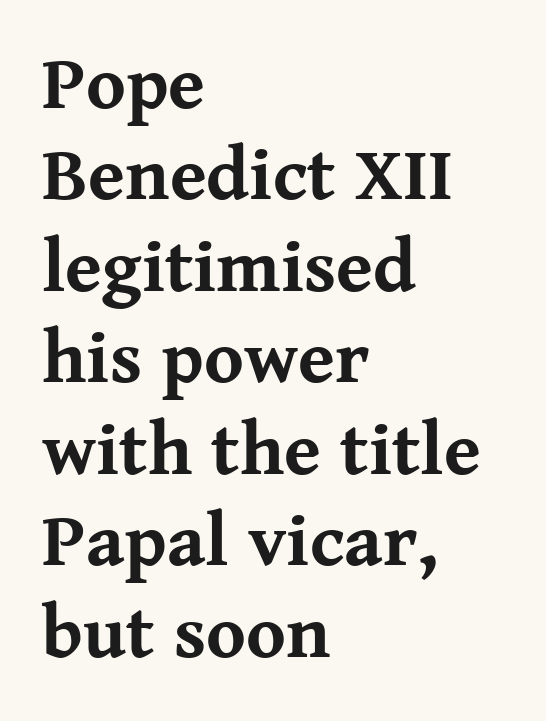
Q: Is the text bold? A: Yes.
Q: Is the text italic (slanted)? A: No, it is upright.
Q: Is the typeface a serif or a sans-serif typeface? A: Serif.
Q: Is the text underlined? A: No.
Q: How is the paragraph aligned? A: Left-aligned.
Q: Is the spacing between letters normal or unusually wide? A: Normal.
Q: Width (condensed, normal, or wide)? A: Normal.
Q: Stroke contrast? A: Medium.
Q: x-height? A: Medium.
Q: Monospaced? A: No.
